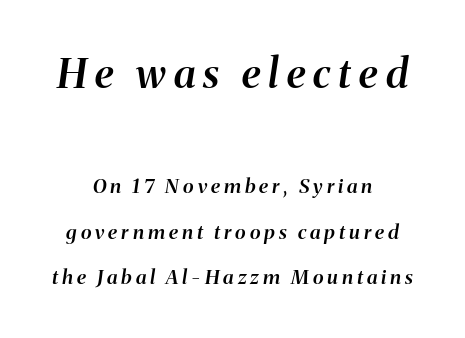
Do the characters align in a grid? No, the font is proportional. Posture: slanted. Teacher's note: observe the equal gaps on both sides — that is centered alignment. The emphasis by scale lands on block number one, above. How are the letters spaced? Widely, with obvious added tracking.
